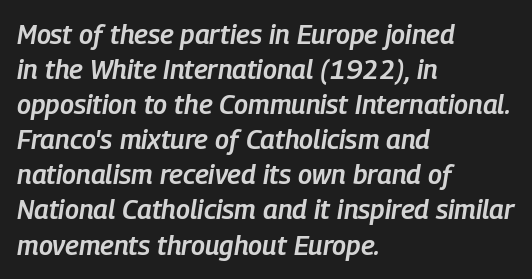
{"italic": "yes", "lean": "right", "slant_degrees": 9, "bold": "semi", "underline": "no", "align": "left", "line_spacing": "normal", "line_spacing_ratio": 1.3, "letter_spacing": "normal", "letter_spacing_em": 0.0, "glyph_px": 27}
